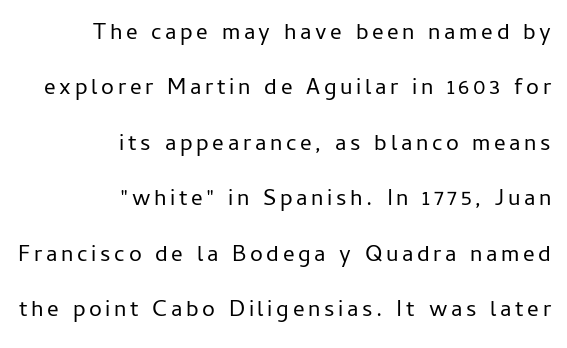
The leading is generous, giving the passage an open texture. Caption: face not bold, strokes unweighted. Plain, unruled lines of type. Characters remain perfectly vertical along every line.
